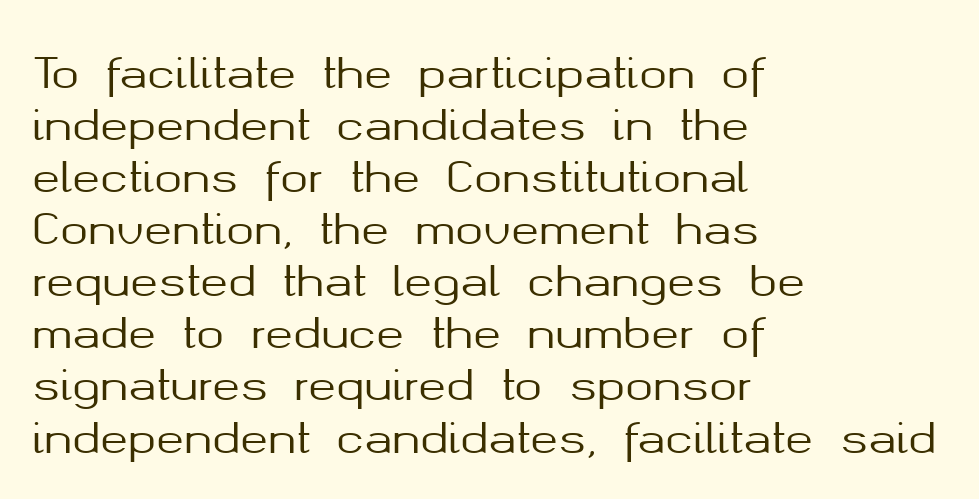
The image shows 42 px sans-serif type, upright; set left-aligned, line spacing 1.24x, normal letter spacing, not underlined; medium stroke contrast and a medium x-height.
